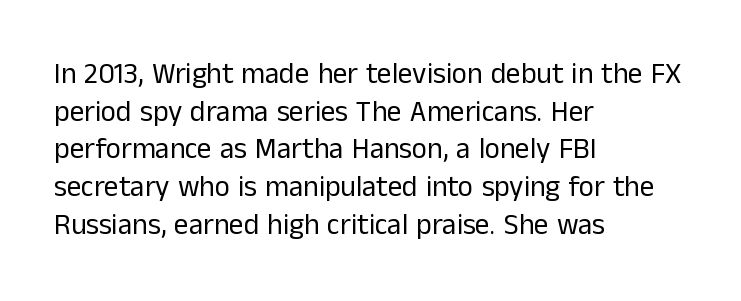
Q: Is the text bold? A: No.
Q: Is the text italic (slanted)? A: No, it is upright.
Q: Is the typeface a serif or a sans-serif typeface? A: Sans-serif.
Q: Is the text underlined? A: No.
Q: How is the paragraph aligned? A: Left-aligned.
Q: Is the spacing between letters normal or unusually wide? A: Normal.
Q: Is the spacing between lines tight, normal or loose? A: Normal.
Q: Width (condensed, normal, or wide)? A: Normal.
Q: Stroke contrast? A: Low.
Q: x-height? A: Medium.
Q: Monospaced? A: No.
